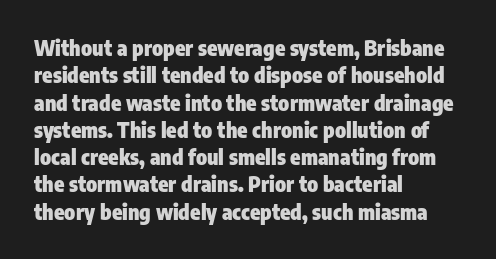
{"italic": "no", "bold": "yes", "underline": "no", "align": "left", "line_spacing": "normal", "line_spacing_ratio": 1.3, "letter_spacing": "normal", "letter_spacing_em": 0.0, "glyph_px": 21}
